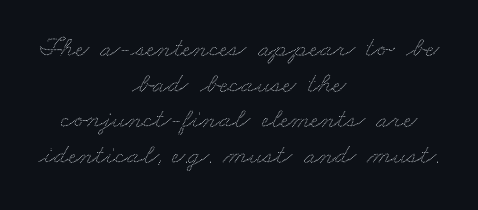
{"width": "wide", "stroke_contrast": "low", "x_height": "small", "monospaced": "no", "underline": "no", "align": "center", "line_spacing_ratio": 1.23, "letter_spacing": "normal", "letter_spacing_em": 0.0, "glyph_px": 29}
